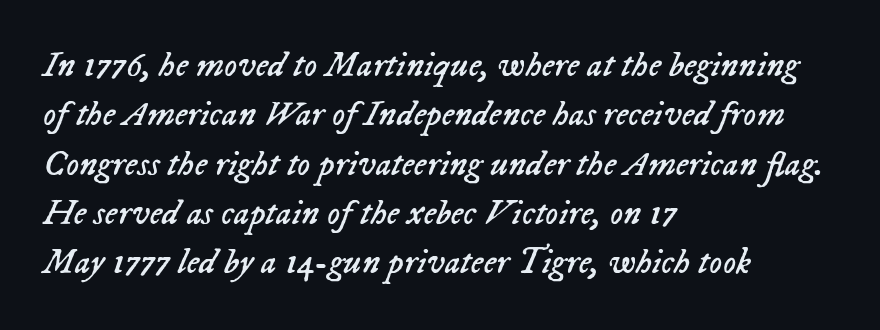
Q: Is the text bold? A: No.
Q: Is the text italic (slanted)? A: Yes, it leans right by about 23 degrees.
Q: Is the text underlined? A: No.
Q: How is the paragraph aligned? A: Left-aligned.
Q: Is the spacing between letters normal or unusually wide? A: Normal.
Q: Is the spacing between lines tight, normal or loose? A: Normal.
Q: Width (condensed, normal, or wide)? A: Normal.
Q: Stroke contrast? A: Low.
Q: x-height? A: Medium.
Q: Monospaced? A: No.
